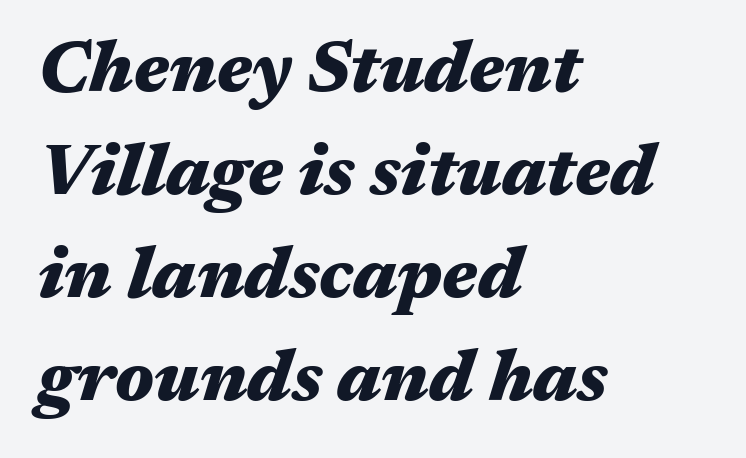
Q: Is the text bold? A: Yes.
Q: Is the text italic (slanted)? A: Yes, it leans right by about 17 degrees.
Q: Is the text underlined? A: No.
Q: How is the paragraph aligned? A: Left-aligned.
Q: Is the spacing between letters normal or unusually wide? A: Normal.
Q: Is the spacing between lines tight, normal or loose? A: Normal.
Q: Width (condensed, normal, or wide)? A: Wide.
Q: Stroke contrast? A: Medium.
Q: x-height? A: Medium.
Q: Monospaced? A: No.
